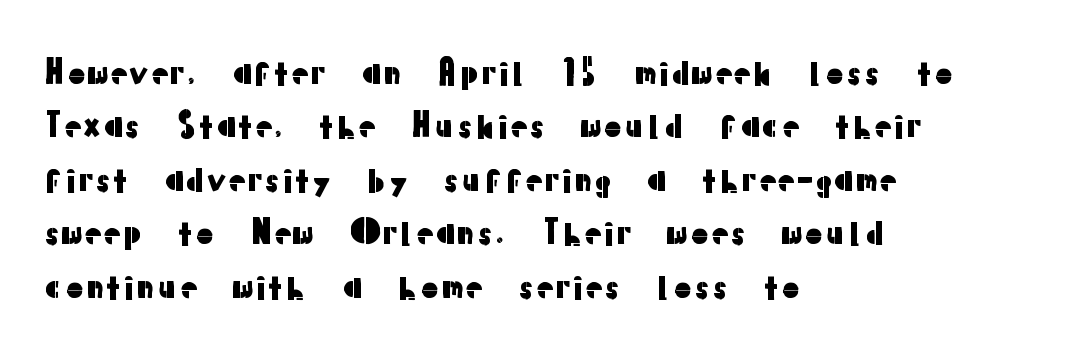
Is this a fixed-width face? No — the glyphs have proportional, varying widths. Nothing unusual about the tracking: characters are spaced as the font intends. The characters display no serif detailing; their extremities are plain. Horizontal alignment here is leftward, the default for most running prose.
